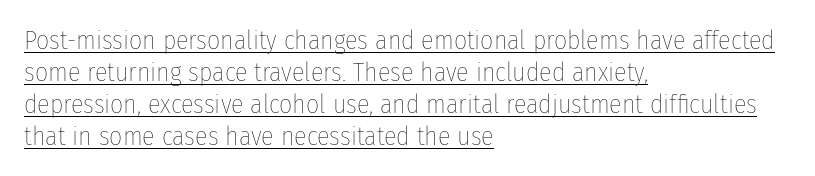
The specimen includes a rule beneath the text block's lines. Horizontally, the lines are justified to the leading edge only. How are the letters spaced? Ordinarily, with no added tracking. Letters have the restrained weight of plain body copy at most.
